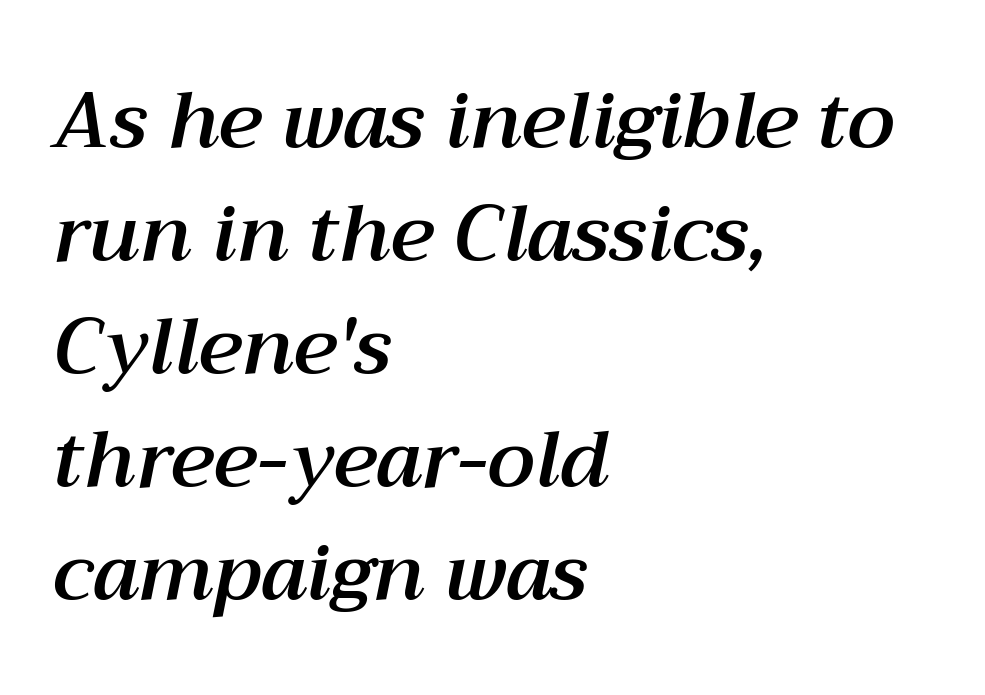
The strip under each line holds only bare page. In terms of posture, this sample is oblique. If you drew a ruler down the left edge, every line would touch it. You could call the tracking neutral — neither tight nor loose. Here the designer chose a conventional face with non-uniform glyph widths. If you measured baseline to baseline, you'd find a middling distance.
